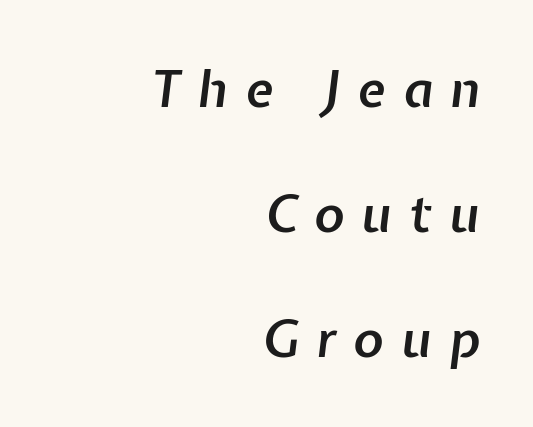
The image shows 51 px semibold type, italic (leaning right); set right-aligned, loose line spacing (2.45x), unusually wide letter spacing (+0.34 em), not underlined; low stroke contrast and a medium x-height.
